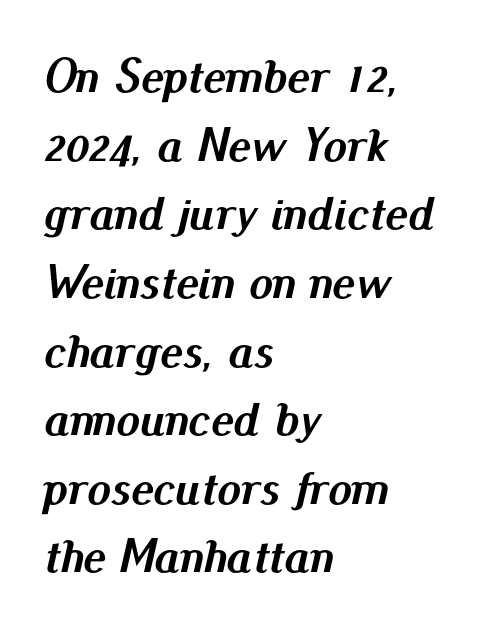
Weight check: bold — yes, fully. There is no visible air inserted between adjacent glyphs. Observe the lean: these are italic letterforms. Line beginnings align vertically; line endings do not. A bare baseline throughout the passage. The letters advance in unequal steps, a hallmark of proportional type.
